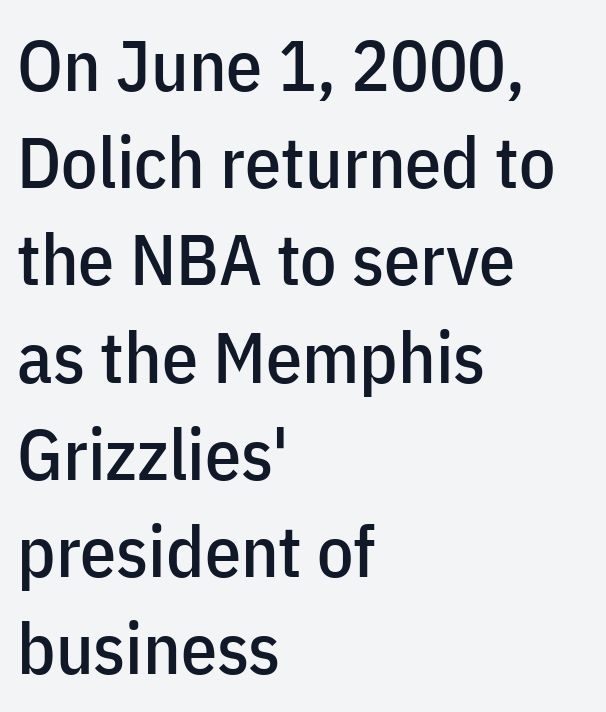
{"serif": "no", "italic": "no", "width": "condensed", "stroke_contrast": "low", "x_height": "medium", "monospaced": "no", "underline": "no", "align": "left", "line_spacing": "normal", "line_spacing_ratio": 1.35, "letter_spacing": "normal", "letter_spacing_em": 0.0, "glyph_px": 72}
